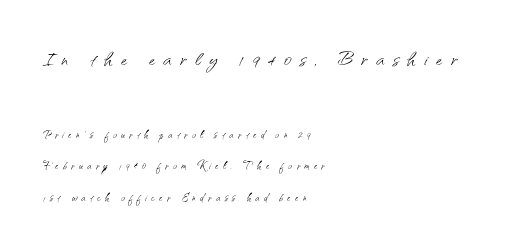
The font is comparable to plain body text, perhaps lighter. The setting favours the left margin, as ordinary paragraphs usually do. The tracking jumps out immediately: characters are airy and widely separated.
